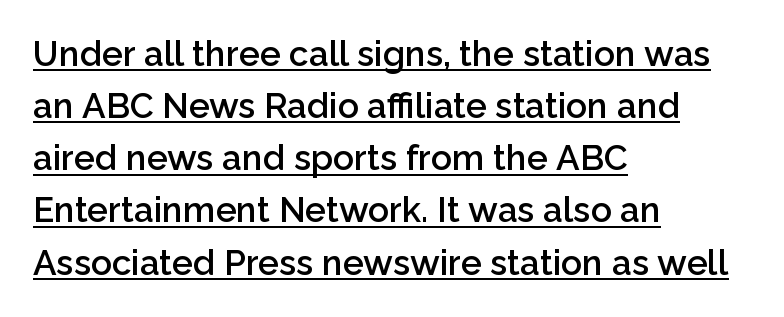
The image shows 35 px semibold sans-serif type, upright; set left-aligned, normal line spacing (1.49x), normal letter spacing, underlined; low stroke contrast and a medium x-height.
